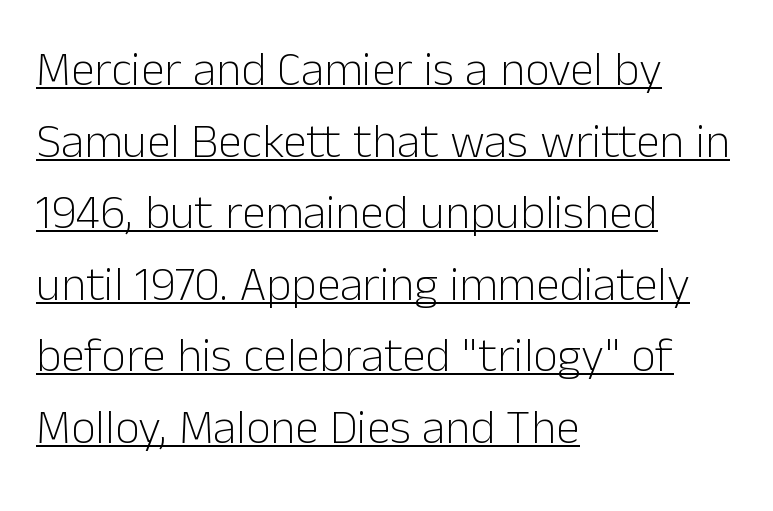
The image shows 48 px light sans-serif type, upright; set left-aligned, normal line spacing (1.49x), normal letter spacing, underlined; low stroke contrast and a medium x-height.
